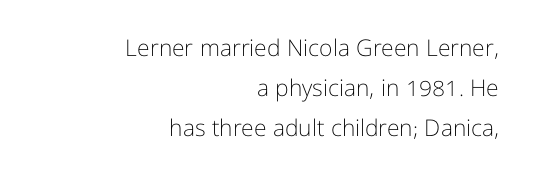
Q: Is the text bold? A: No.
Q: Is the text italic (slanted)? A: No, it is upright.
Q: Is the text underlined? A: No.
Q: How is the paragraph aligned? A: Right-aligned.
Q: Is the spacing between letters normal or unusually wide? A: Normal.
